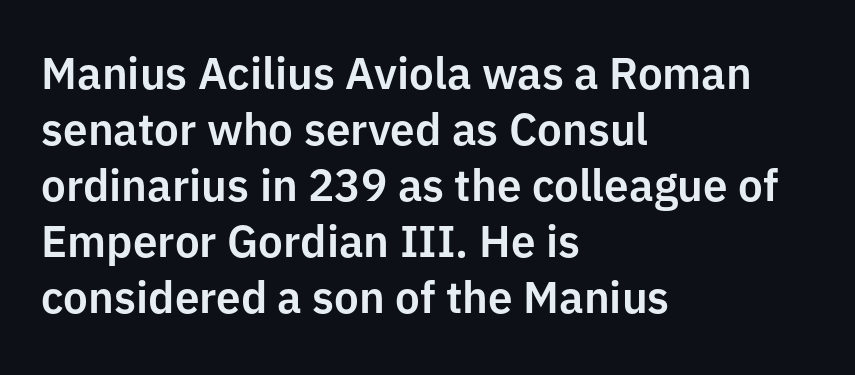
The letters advance in unequal steps, a hallmark of proportional type. The passage shown has conventional tracking throughout. Letterform terminals end flat and unadorned throughout the passage. Descender tails drop into unmarked territory. In terms of leading, this rendering sits right in the middle.
